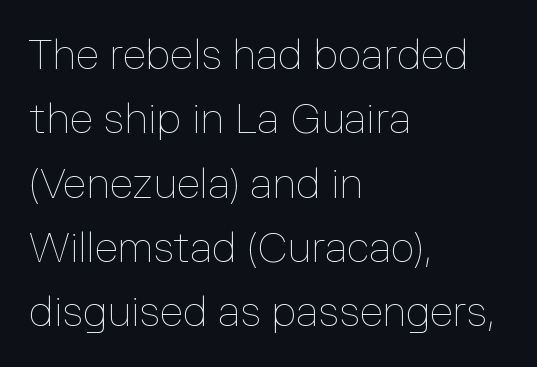
Here the glyphs are tracked normally, forming tight word shapes. The type sits square on the baseline with zero lean. You could not count columns in this text — the font is proportionally spaced. Each stroke keeps to a modest, everyday thickness or less. Underline: absent. If you drew a ruler down the left edge, every line would touch it.
